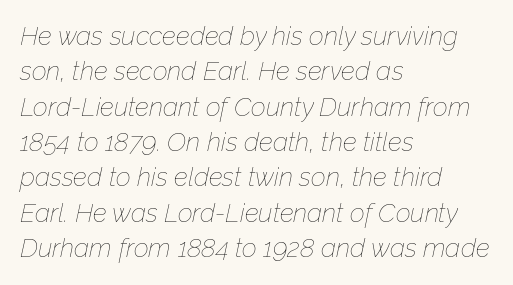
The image shows 26 px text type, italic (leaning right); set left-aligned, normal line spacing (1.36x), normal letter spacing, not underlined.
